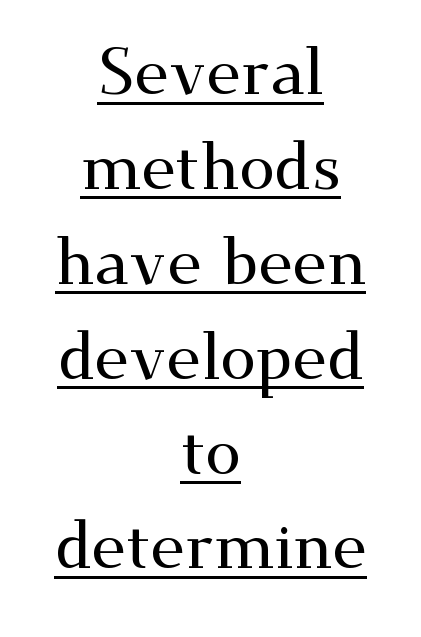
The image shows 65 px wide serif type, upright; set centered, normal line spacing (1.46x), normal letter spacing, underlined; medium stroke contrast and a small x-height.
